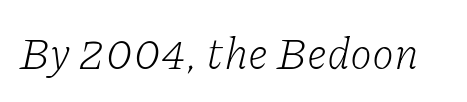
{"serif": "yes", "italic": "yes", "lean": "right", "slant_degrees": 11, "bold": "no", "weight": "light", "width": "normal", "stroke_contrast": "low", "x_height": "medium", "monospaced": "no", "underline": "no", "letter_spacing": "normal", "letter_spacing_em": 0.0, "glyph_px": 45}
